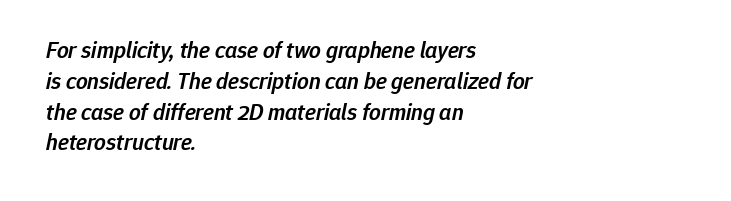
Q: Is the text bold? A: Semi-bold.
Q: Is the text italic (slanted)? A: Yes, it leans right by about 12 degrees.
Q: Is the text underlined? A: No.
Q: How is the paragraph aligned? A: Left-aligned.
Q: Is the spacing between letters normal or unusually wide? A: Normal.
Q: Is the spacing between lines tight, normal or loose? A: Normal.
